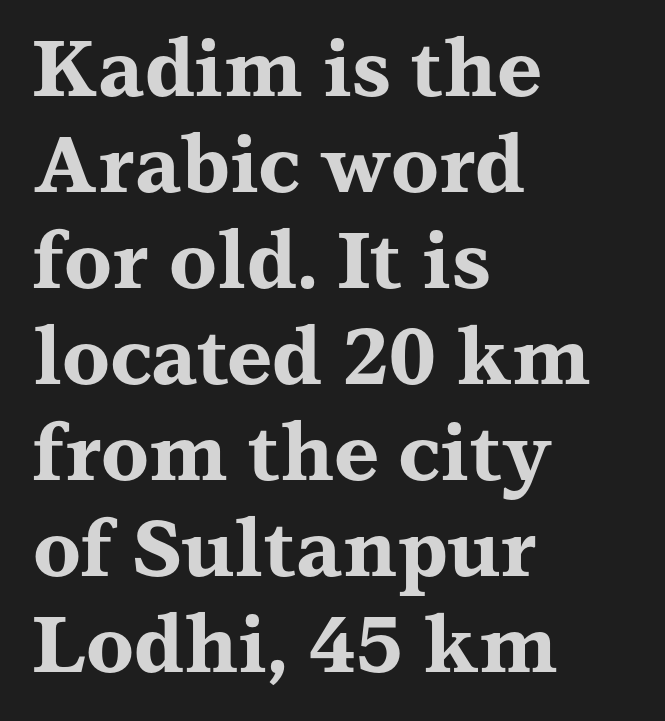
Does the type have serifs? Yes, each stem ends in a small foot. This sample is left-justified, so line endings fall wherever the words run out. Glance below the letters and you will spot only blank space. Does extra space separate the letters? No, they use regular spacing.
